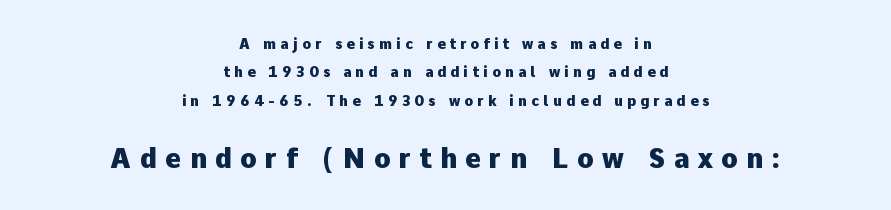
The image shows 27 px bold type, upright; set centered, loose line spacing (2.03x), unusually wide letter spacing (+0.31 em), not underlined; the second (bottom) block is 1.93x larger.
